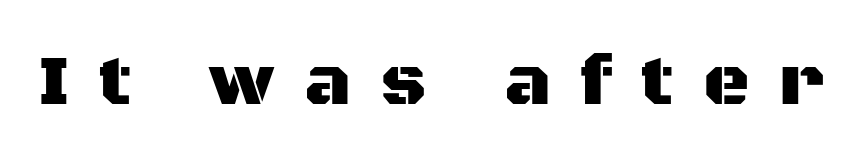
Q: Is the text italic (slanted)? A: No, it is upright.
Q: Is the typeface a serif or a sans-serif typeface? A: Sans-serif.
Q: Is the text underlined? A: No.
Q: Is the spacing between letters normal or unusually wide? A: Unusually wide.
Q: Width (condensed, normal, or wide)? A: Normal.
Q: Stroke contrast? A: Medium.
Q: x-height? A: Large.
Q: Monospaced? A: No.
